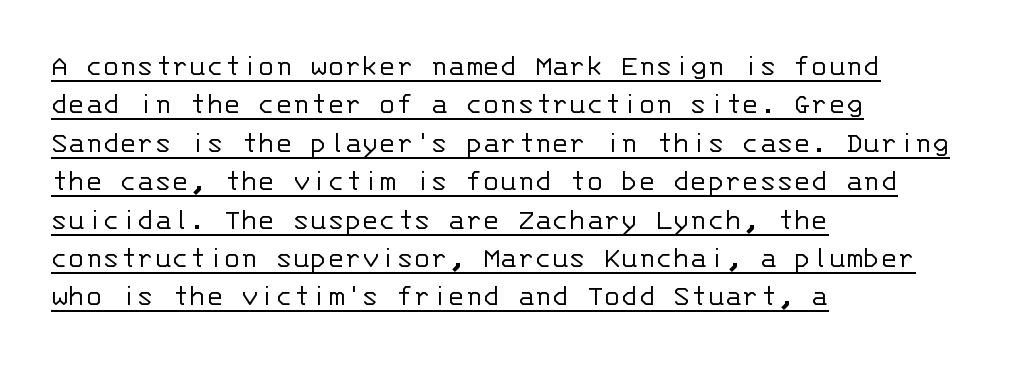
Q: Is the text bold? A: No.
Q: Is the text italic (slanted)? A: No, it is upright.
Q: Is the typeface a serif or a sans-serif typeface? A: Sans-serif.
Q: Is the text underlined? A: Yes.
Q: How is the paragraph aligned? A: Left-aligned.
Q: Is the spacing between letters normal or unusually wide? A: Normal.
Q: Width (condensed, normal, or wide)? A: Normal.
Q: Stroke contrast? A: Low.
Q: x-height? A: Large.
Q: Monospaced? A: Yes.
